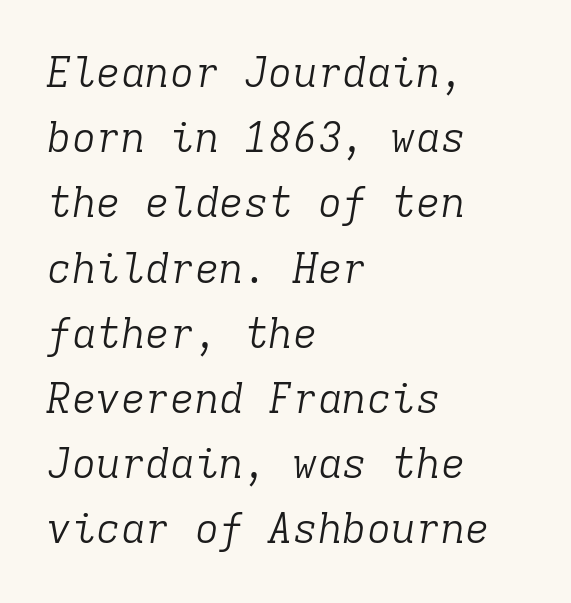
The image shows 41 px light serif type, italic (leaning right), monospaced; set left-aligned, normal line spacing (1.59x), normal letter spacing, not underlined; low stroke contrast and a medium x-height.
